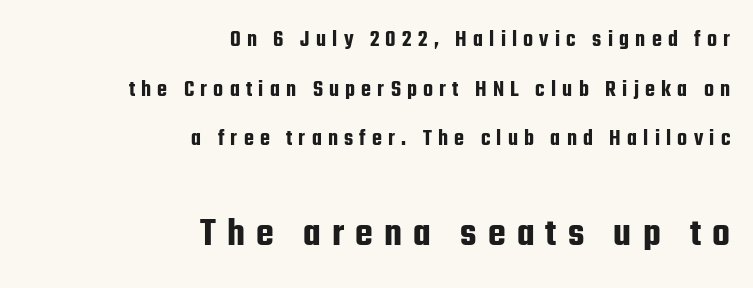
Decoration check: the copy has no underline. Think of a printed novel: that variable character pitch is what you see here. Loosely led — the rows are spread out. Style check: upright. Typesetter's note — lower block bumped up in size, upper block left smaller.
